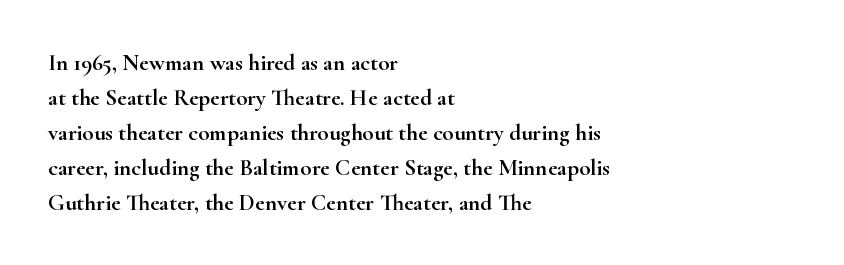
Left-aligned paragraph, ragged on the right. This sample uses an upright cut, with every glyph sitting square on the baseline. Only glyphs here, with clear space below each row. In terms of letterspacing, this is plain default setting. The line-height multiplier appears to be the usual default.
